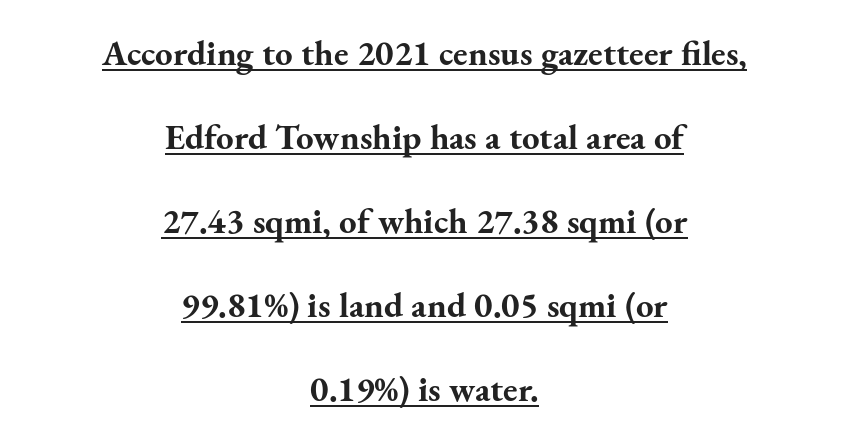
The image shows 35 px bold serif type, upright; set centered, loose line spacing (2.4x), normal letter spacing, underlined; medium stroke contrast and a small x-height.
